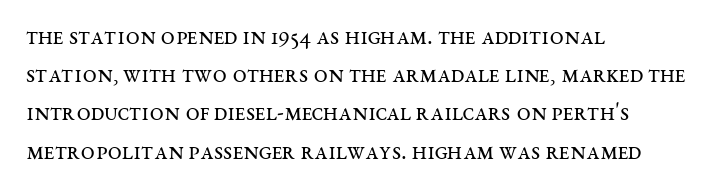
{"italic": "no", "bold": "no", "underline": "no", "align": "left", "line_spacing": "normal", "line_spacing_ratio": 1.53, "letter_spacing": "normal", "letter_spacing_em": 0.0, "glyph_px": 25}
